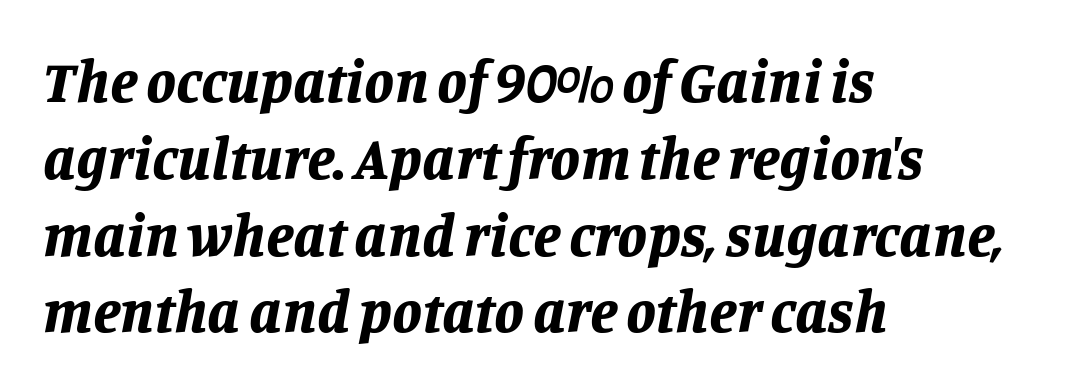
Q: Is the text bold? A: Yes.
Q: Is the text italic (slanted)? A: Yes, it leans right by about 11 degrees.
Q: Is the text underlined? A: No.
Q: How is the paragraph aligned? A: Left-aligned.
Q: Is the spacing between letters normal or unusually wide? A: Normal.
Q: Is the spacing between lines tight, normal or loose? A: Normal.
Q: Width (condensed, normal, or wide)? A: Normal.
Q: Stroke contrast? A: Low.
Q: x-height? A: Large.
Q: Monospaced? A: No.
